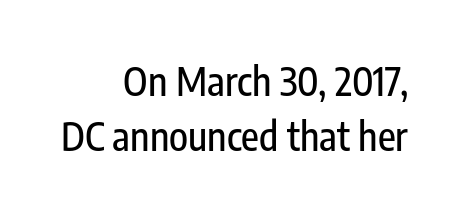
Q: Is the text italic (slanted)? A: No, it is upright.
Q: Is the typeface a serif or a sans-serif typeface? A: Sans-serif.
Q: Is the text underlined? A: No.
Q: How is the paragraph aligned? A: Right-aligned.
Q: Is the spacing between letters normal or unusually wide? A: Normal.
Q: Is the spacing between lines tight, normal or loose? A: Normal.
Q: Width (condensed, normal, or wide)? A: Condensed.
Q: Stroke contrast? A: Low.
Q: x-height? A: Medium.
Q: Monospaced? A: No.
